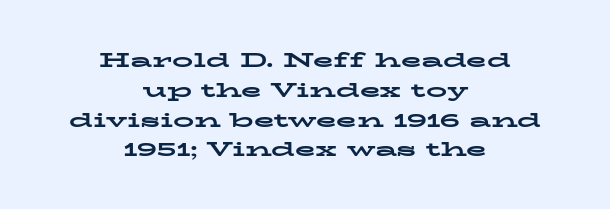
The font's upright variant was chosen for this text. Words appear dense and cohesive because spacing is normal. I'd describe the lettering as bold — thick and assertive. If you measured baseline to baseline, you'd find a middling distance. In CSS terms this would be text-align: center. The specimen omits any rule beneath the text block's lines.
